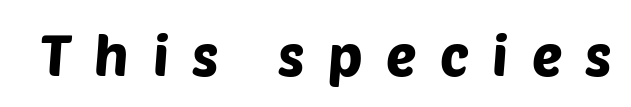
Q: Is the typeface a serif or a sans-serif typeface? A: Sans-serif.
Q: Is the text underlined? A: No.
Q: Is the spacing between letters normal or unusually wide? A: Unusually wide.
Q: Width (condensed, normal, or wide)? A: Normal.
Q: Stroke contrast? A: Low.
Q: x-height? A: Large.
Q: Monospaced? A: No.
